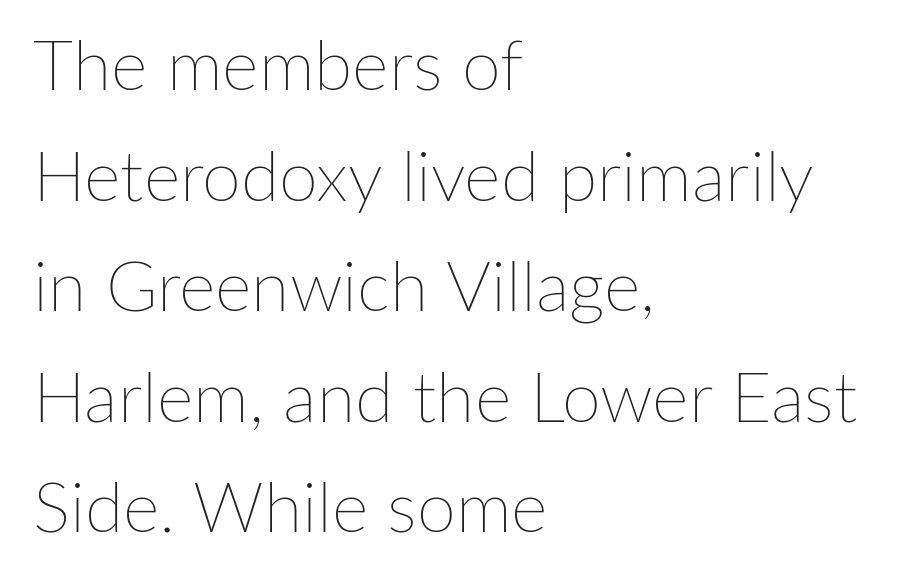
Is this a fixed-width face? No — the glyphs have proportional, varying widths. Layout note: lines flush left. Quick note: not italic, upright. The rendering keeps characters at their native spacing.
